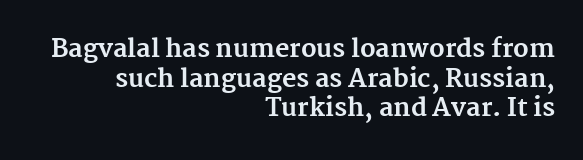
The image shows 25 px bold type, upright; set right-aligned, line spacing 1.19x, normal letter spacing, not underlined.
